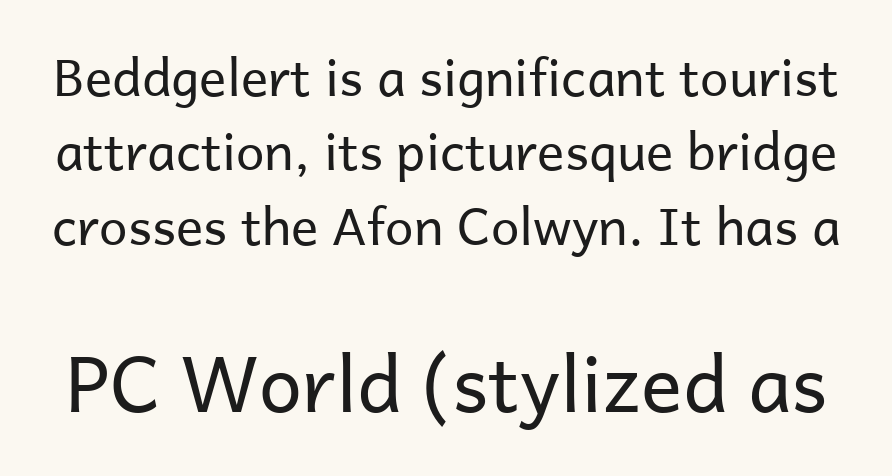
Q: Is the text bold? A: No.
Q: Is the text italic (slanted)? A: No, it is upright.
Q: Is the typeface a serif or a sans-serif typeface? A: Sans-serif.
Q: Is the text underlined? A: No.
Q: Is the spacing between letters normal or unusually wide? A: Normal.
Q: Is the spacing between lines tight, normal or loose? A: Normal.
Q: Which block of text is set in a larger size, the first (top) or the second (bottom)? A: The second (bottom) one.
Q: Width (condensed, normal, or wide)? A: Normal.
Q: Stroke contrast? A: Low.
Q: x-height? A: Medium.
Q: Monospaced? A: No.
